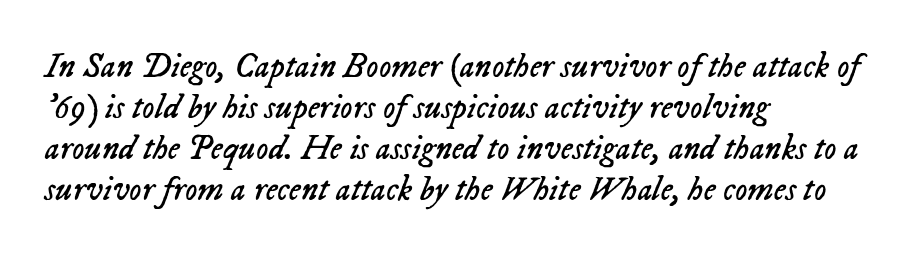
The image shows 34 px regular-weight type, italic (leaning right); set left-aligned, line spacing 1.21x, normal letter spacing, not underlined; low stroke contrast and a medium x-height.
